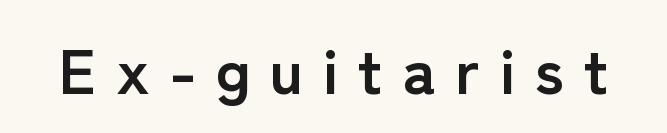
{"serif": "no", "italic": "no", "bold": "yes", "weight": "semibold", "width": "normal", "stroke_contrast": "low", "x_height": "medium", "monospaced": "no", "underline": "no", "letter_spacing": "wide", "letter_spacing_em": 0.31, "glyph_px": 63}
